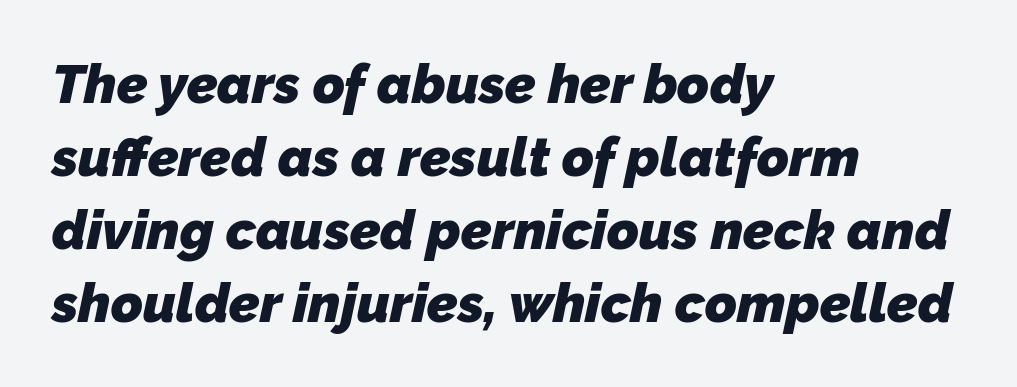
Stroke thickness is high; the sample reads as a true bold. Looks like regular typesetting: each glyph gets only the width it needs. The gaps between neighbouring characters are ordinary and unremarkable. Line spacing here is normal. I'd call this a sans setting — the letters go barefoot.
